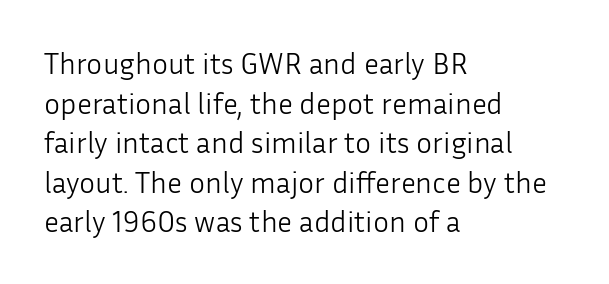
The rendering anchors every line to the left-hand side. The rendering uses natural spacing where letterforms have individual widths. These lines sit exactly where default settings would place them. Type without underlining. Look at the bottom of the vertical strokes: they stop flat, with no serifs. Short note: letters normally spaced.
